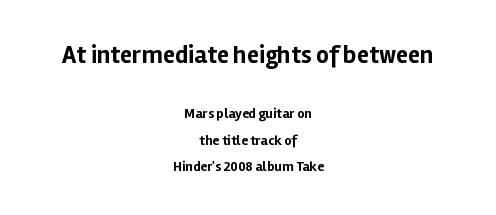
{"italic": "no", "bold": "yes", "underline": "no", "align": "center", "line_spacing_ratio": 1.86, "letter_spacing": "normal", "letter_spacing_em": 0.0, "larger_block": "first", "size_ratio": 1.79, "glyph_px": 25}
